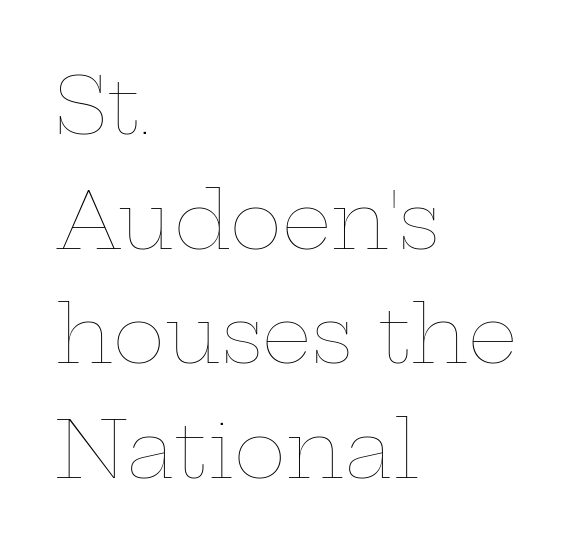
{"italic": "no", "bold": "no", "weight": "thin", "width": "wide", "stroke_contrast": "low", "x_height": "medium", "monospaced": "no", "underline": "no", "align": "left", "line_spacing": "normal", "line_spacing_ratio": 1.45, "letter_spacing": "normal", "letter_spacing_em": 0.0, "glyph_px": 79}
